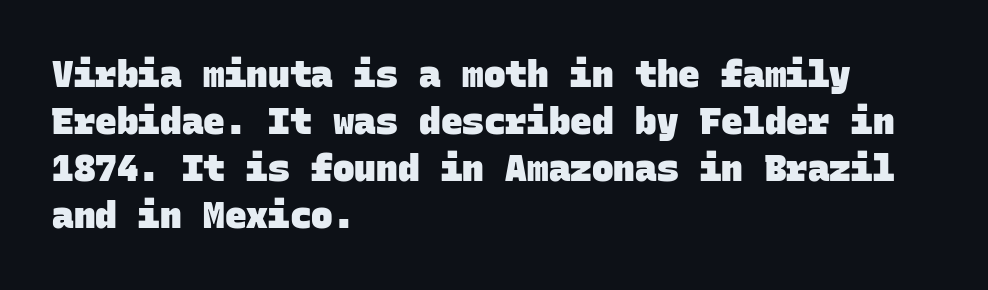
Is this a fixed-width face? Yes — each glyph sits in an identical cell. Caption: multi-line text, flush left, ragged right. Pretty heavy lettering here — definitely bold. Are there feet on the stems? There aren't — it's a sans. Tracking value appears to be zero — textbook default spacing.
